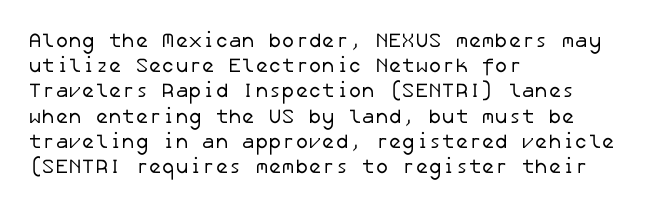
The image shows 20 px text type; set left-aligned, normal line spacing (1.26x), normal letter spacing, not underlined.
